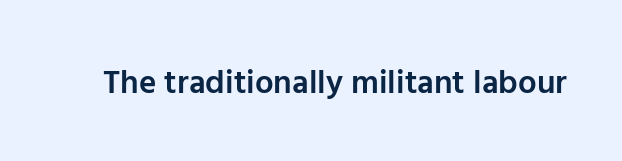
Q: Is the text bold? A: Semi-bold.
Q: Is the text italic (slanted)? A: No, it is upright.
Q: Is the typeface a serif or a sans-serif typeface? A: Sans-serif.
Q: Is the text underlined? A: No.
Q: Is the spacing between letters normal or unusually wide? A: Normal.
Q: Width (condensed, normal, or wide)? A: Normal.
Q: Stroke contrast? A: Low.
Q: x-height? A: Medium.
Q: Monospaced? A: No.
